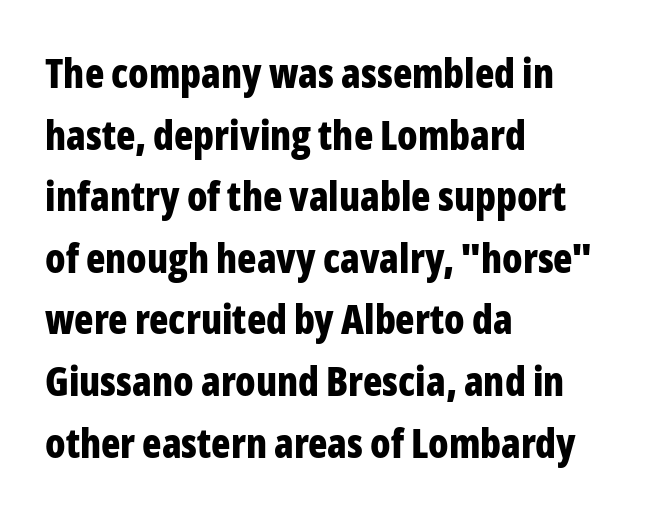
Varying glyph widths throughout — classic text-font behaviour. The letters carry no serifs — their stems end cleanly without finishing strokes. The baseline area is clear. The lettering holds an erect, upright posture throughout. Thick stems and heavy bowls — unmistakably bold.
